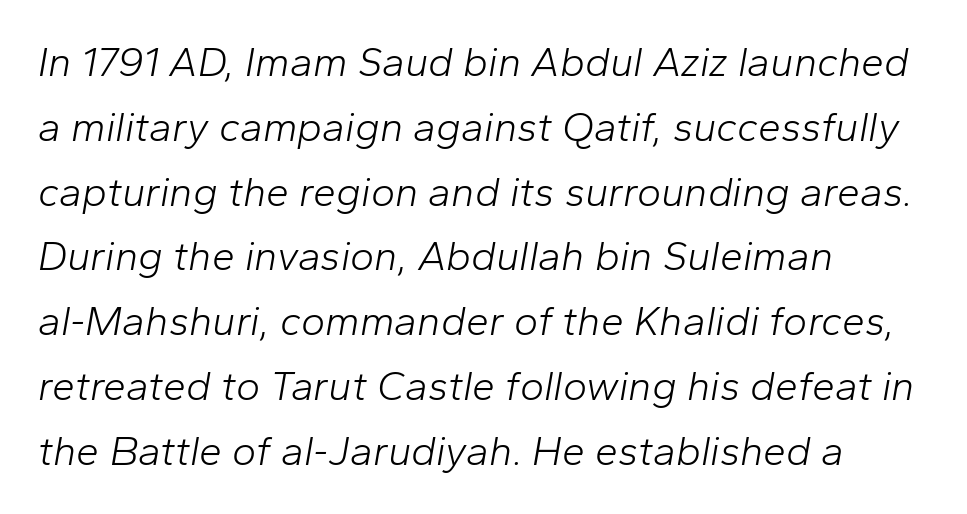
The image shows 41 px light type, italic (leaning right); set left-aligned, normal line spacing (1.58x), normal letter spacing, not underlined; low stroke contrast and a medium x-height.
